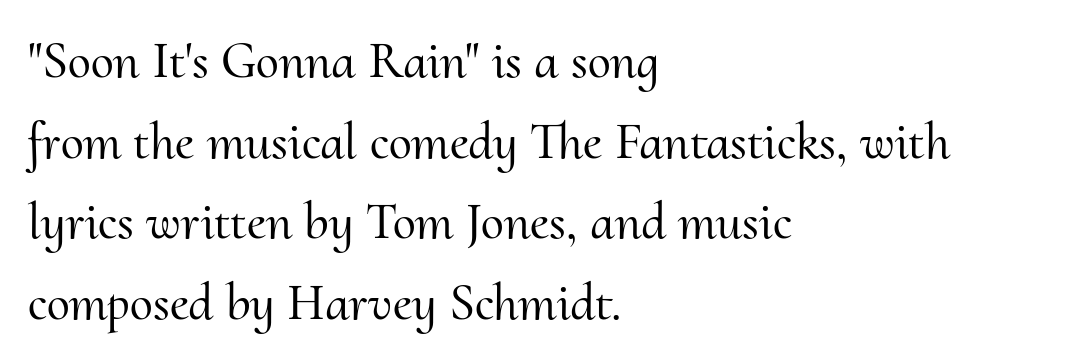
{"serif": "yes", "italic": "no", "width": "normal", "stroke_contrast": "medium", "x_height": "small", "monospaced": "no", "underline": "no", "align": "left", "line_spacing": "normal", "line_spacing_ratio": 1.55, "letter_spacing": "normal", "letter_spacing_em": 0.0, "glyph_px": 52}
